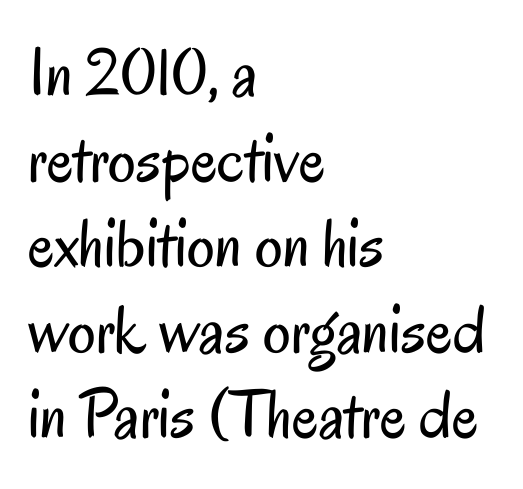
{"serif": "no", "italic": "no", "bold": "no", "weight": "regular", "width": "condensed", "stroke_contrast": "low", "x_height": "small", "monospaced": "no", "underline": "no", "align": "left", "line_spacing_ratio": 1.24, "letter_spacing": "normal", "letter_spacing_em": 0.0, "glyph_px": 69}
